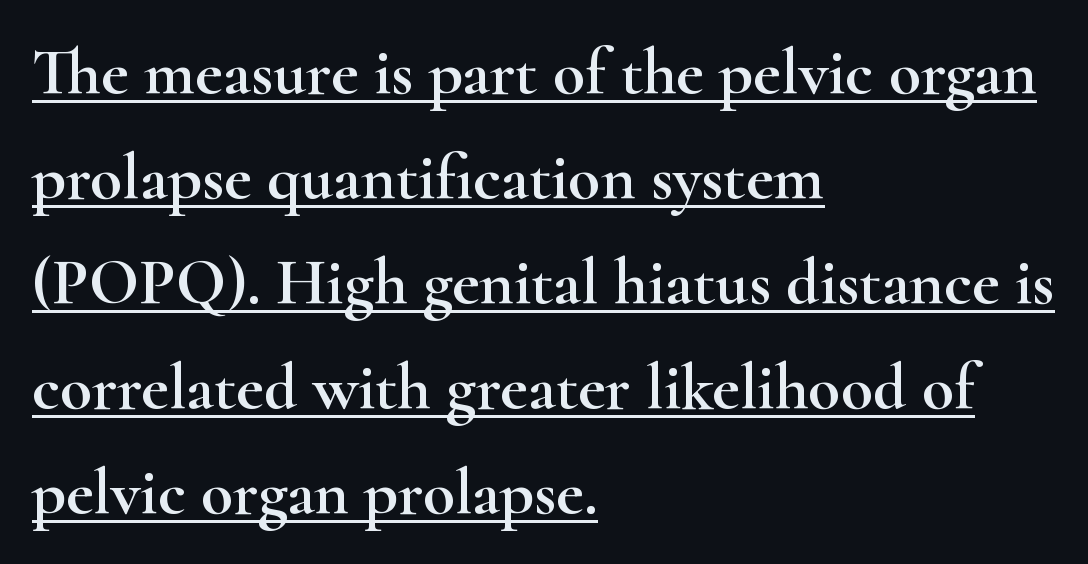
The image shows 66 px wide serif type, upright; set left-aligned, normal line spacing (1.59x), normal letter spacing, underlined; high stroke contrast and a small x-height.
